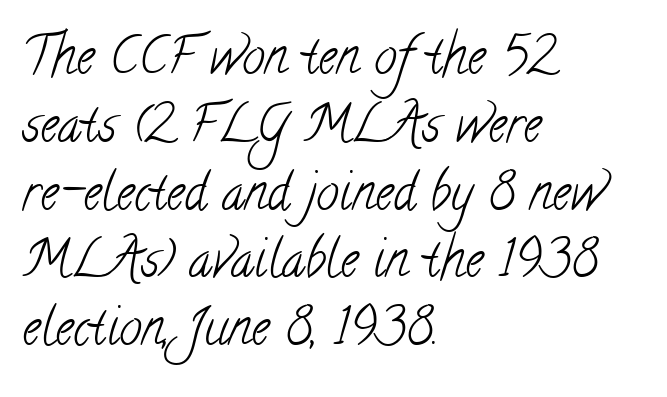
Q: Is the text bold? A: No.
Q: Is the typeface a serif or a sans-serif typeface? A: Serif.
Q: Is the text underlined? A: No.
Q: How is the paragraph aligned? A: Left-aligned.
Q: Is the spacing between letters normal or unusually wide? A: Normal.
Q: Is the spacing between lines tight, normal or loose? A: Normal.
Q: Width (condensed, normal, or wide)? A: Condensed.
Q: Stroke contrast? A: Low.
Q: x-height? A: Small.
Q: Monospaced? A: No.
